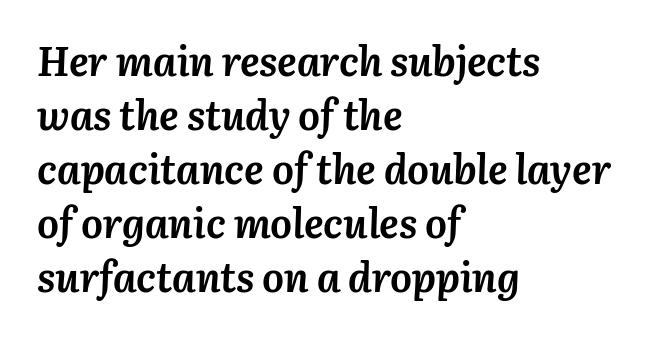
The image shows 41 px semibold type, italic (leaning right); set left-aligned, normal line spacing (1.32x), normal letter spacing, not underlined; medium stroke contrast and a medium x-height.
